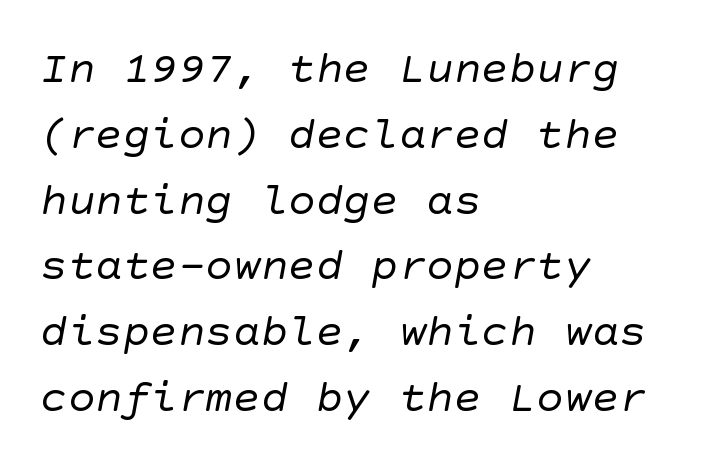
The strip under each line holds only bare page. A typesetter would call this zero additional tracking. This is not heavy type; no bold has been used. The space between consecutive lines is moderate. These lines stack with their left ends in a neat column.
